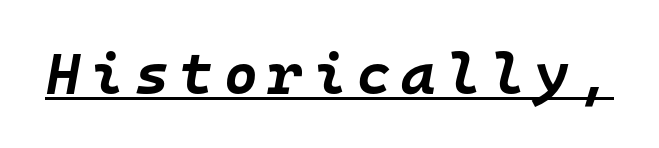
{"italic": "yes", "lean": "right", "slant_degrees": 10, "bold": "yes", "weight": "bold", "width": "normal", "stroke_contrast": "low", "x_height": "large", "monospaced": "yes", "underline": "yes", "glyph_px": 58}
